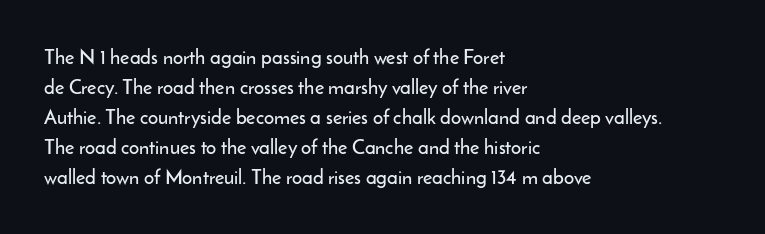
The passage shown has conventional tracking throughout. Is there much room between lines? A standard amount, neither cramped nor airy. This is the regular roman posture of the typeface. Plain, unruled lines of type. Typeset ragged right — the left edge is the straight one.
